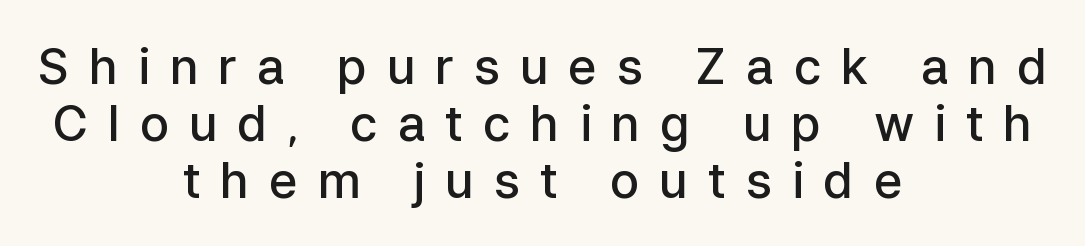
{"serif": "no", "italic": "no", "bold": "semi", "weight": "semibold", "width": "normal", "stroke_contrast": "low", "x_height": "medium", "monospaced": "no", "underline": "no", "align": "center", "line_spacing_ratio": 1.16, "letter_spacing": "wide", "letter_spacing_em": 0.4, "glyph_px": 49}
